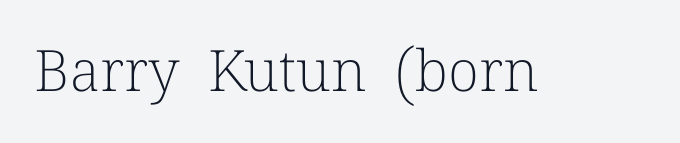
{"serif": "yes", "italic": "no", "bold": "no", "weight": "light", "width": "normal", "stroke_contrast": "low", "x_height": "medium", "monospaced": "no", "underline": "no", "letter_spacing": "normal", "letter_spacing_em": 0.0, "glyph_px": 57}
